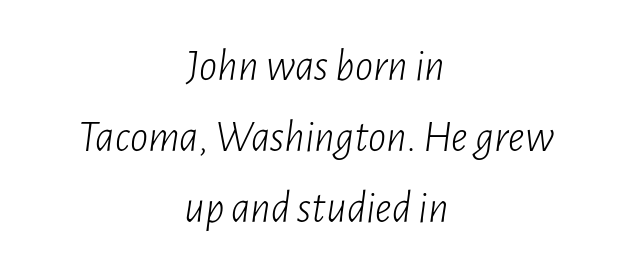
Compared with typical paragraphs, the rows here are spaced about the same. The rag falls on both sides of this text block equally. Students, note that the glyphs here touch the page at normal intervals. These glyphs show unthickened strokes, regular width or finer. The passage shown is not underscored anywhere.
